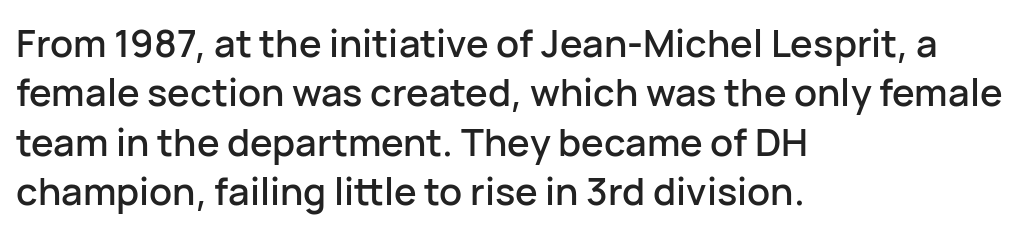
{"serif": "no", "italic": "no", "width": "normal", "stroke_contrast": "low", "x_height": "medium", "monospaced": "no", "underline": "no", "align": "left", "line_spacing": "normal", "line_spacing_ratio": 1.3, "letter_spacing": "normal", "letter_spacing_em": 0.0, "glyph_px": 38}
